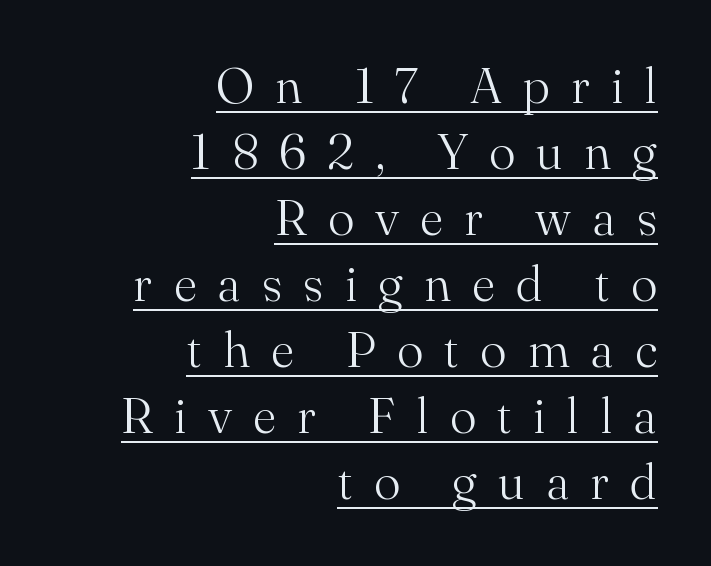
Short and long lines alike share a common ending point at right. The face looks like a standard text weight, possibly lighter. Looks like regular typesetting: each glyph gets only the width it needs. The lettering stays uniformly vertical, giving the passage a roman look.
